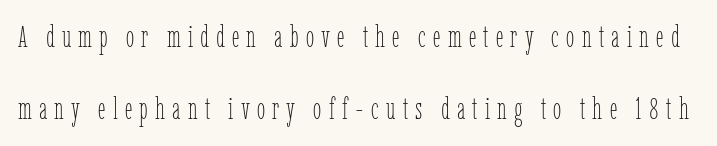
Q: Is the text bold? A: No.
Q: Is the text italic (slanted)? A: No, it is upright.
Q: Is the text underlined? A: No.
Q: Is the spacing between letters normal or unusually wide? A: Unusually wide.
Q: Is the spacing between lines tight, normal or loose? A: Loose.
Q: Width (condensed, normal, or wide)? A: Condensed.
Q: Stroke contrast? A: Low.
Q: x-height? A: Medium.
Q: Monospaced? A: No.
